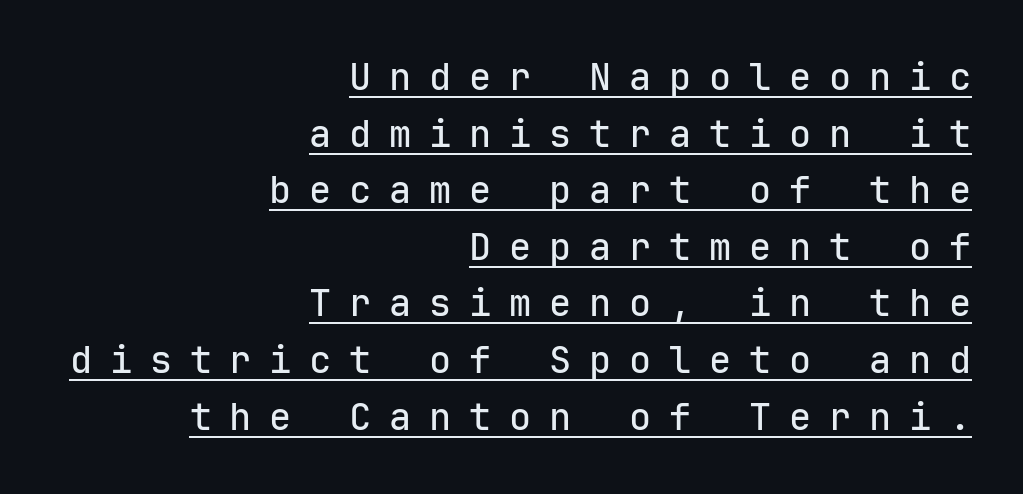
{"serif": "no", "italic": "no", "width": "normal", "stroke_contrast": "low", "x_height": "medium", "monospaced": "yes", "underline": "yes", "align": "right", "line_spacing": "normal", "line_spacing_ratio": 1.53, "letter_spacing": "wide", "letter_spacing_em": 0.48, "glyph_px": 37}
